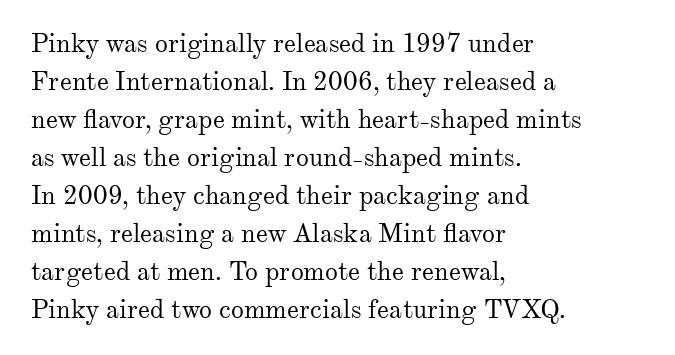
{"italic": "no", "bold": "no", "underline": "no", "align": "left", "line_spacing": "normal", "line_spacing_ratio": 1.46, "letter_spacing": "normal", "letter_spacing_em": 0.0, "glyph_px": 26}
